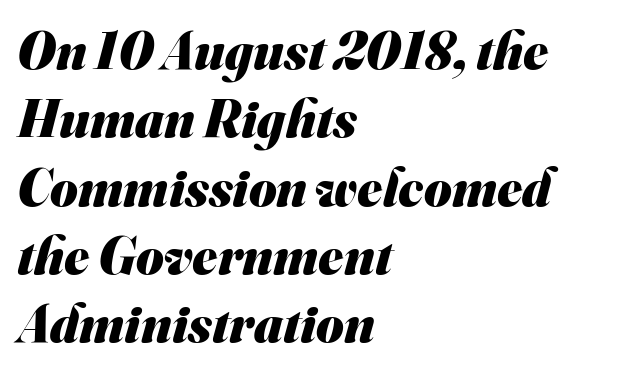
{"serif": "no", "bold": "yes", "weight": "heavy", "width": "normal", "stroke_contrast": "medium", "x_height": "small", "monospaced": "no", "underline": "no", "align": "left", "line_spacing": "normal", "line_spacing_ratio": 1.29, "letter_spacing": "normal", "letter_spacing_em": 0.0, "glyph_px": 53}
